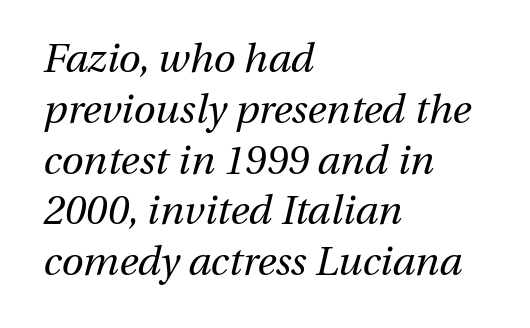
The image shows 40 px regular-weight type, italic (leaning right); set left-aligned, normal line spacing (1.27x), normal letter spacing, not underlined; medium stroke contrast and a medium x-height.
